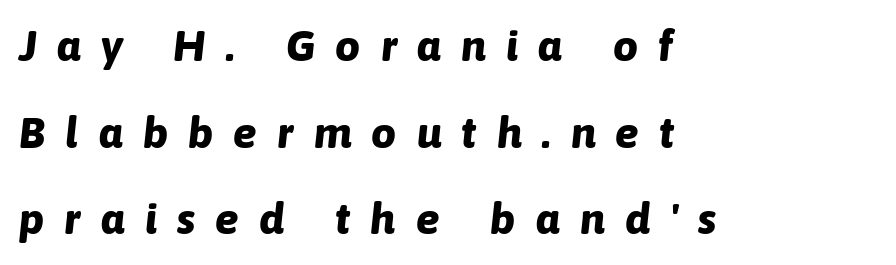
The image shows 44 px bold type, italic (leaning right); set left-aligned, loose line spacing (1.97x), unusually wide letter spacing (+0.46 em), not underlined; low stroke contrast and a medium x-height.
